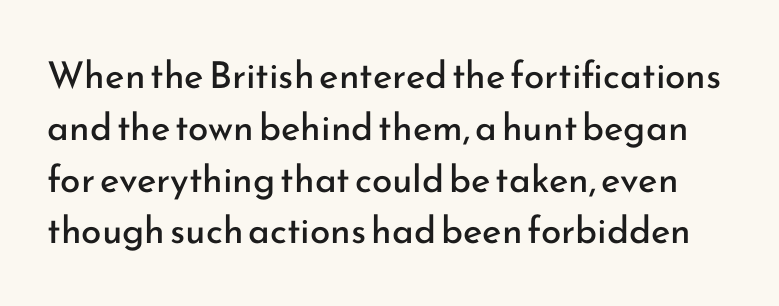
Q: Is the text bold? A: No.
Q: Is the text italic (slanted)? A: No, it is upright.
Q: Is the typeface a serif or a sans-serif typeface? A: Sans-serif.
Q: Is the text underlined? A: No.
Q: Is the spacing between letters normal or unusually wide? A: Normal.
Q: Is the spacing between lines tight, normal or loose? A: Normal.
Q: Width (condensed, normal, or wide)? A: Normal.
Q: Stroke contrast? A: Low.
Q: x-height? A: Small.
Q: Monospaced? A: No.
